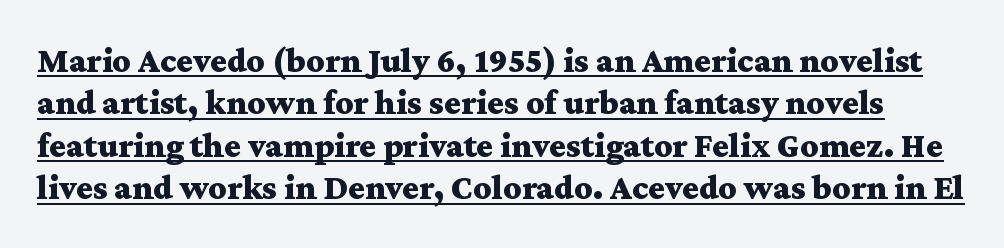
Q: Is the text bold? A: Yes.
Q: Is the text italic (slanted)? A: No, it is upright.
Q: Is the typeface a serif or a sans-serif typeface? A: Serif.
Q: Is the text underlined? A: Yes.
Q: Is the spacing between letters normal or unusually wide? A: Normal.
Q: Width (condensed, normal, or wide)? A: Wide.
Q: Stroke contrast? A: Medium.
Q: x-height? A: Medium.
Q: Monospaced? A: No.
